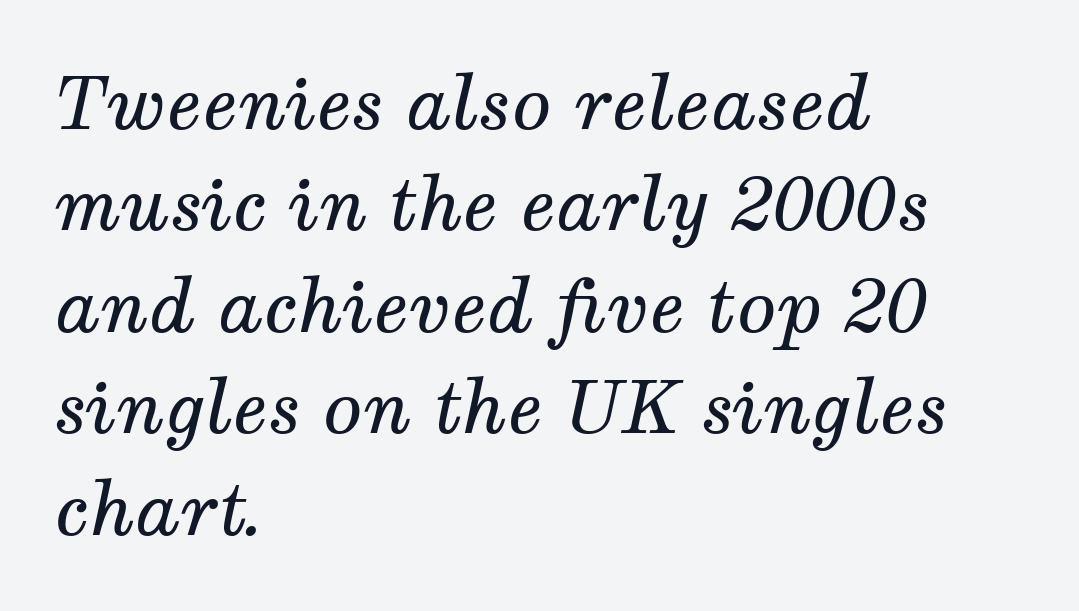
{"serif": "yes", "italic": "yes", "lean": "right", "slant_degrees": 12, "bold": "no", "weight": "regular", "width": "normal", "stroke_contrast": "medium", "x_height": "medium", "monospaced": "no", "underline": "no", "align": "left", "line_spacing": "normal", "line_spacing_ratio": 1.39, "letter_spacing": "normal", "letter_spacing_em": 0.0, "glyph_px": 73}
